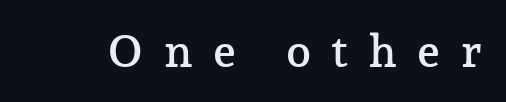
The image shows 45 px serif type, upright; set unusually wide letter spacing (+0.45 em), not underlined; low stroke contrast and a medium x-height.
